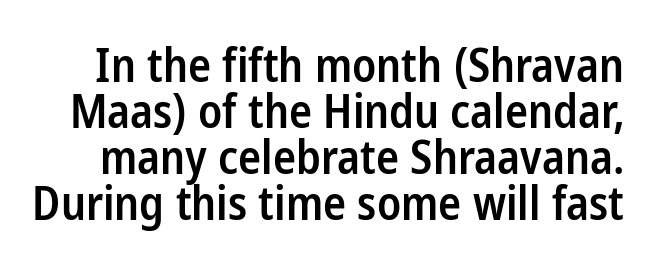
Italic? Not at all — the glyphs are vertical. Compared with an ordinary text face, these strokes are moderately heavier — a semibold. Classification — sans serif. Standard letterfit; no display-style spreading of the glyphs.
